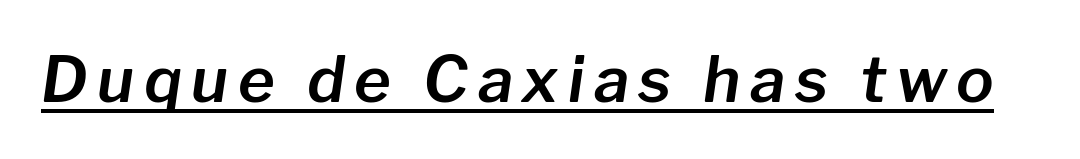
Q: Is the text italic (slanted)? A: Yes, it leans right by about 8 degrees.
Q: Is the text underlined? A: Yes.
Q: Width (condensed, normal, or wide)? A: Normal.
Q: Stroke contrast? A: Low.
Q: x-height? A: Medium.
Q: Monospaced? A: No.
